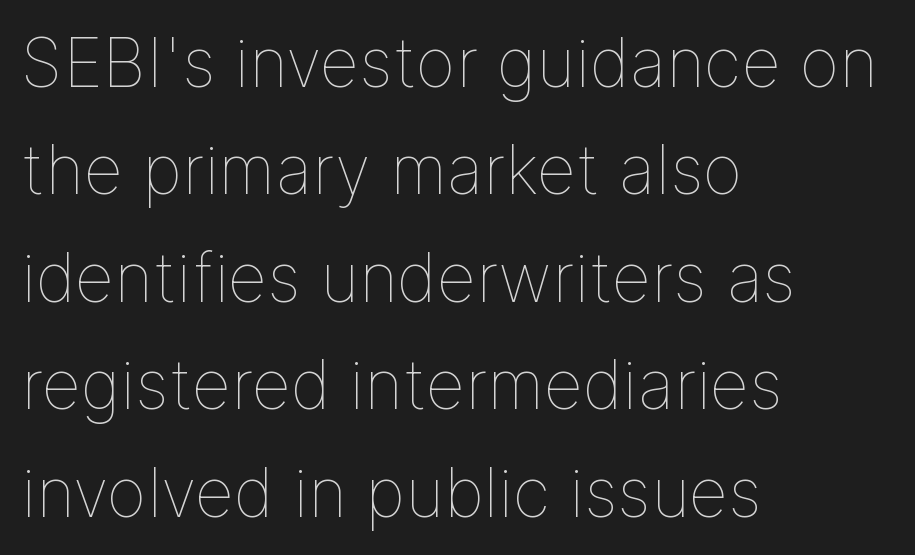
The image shows 68 px thin type, upright; set left-aligned, normal line spacing (1.58x), normal letter spacing, not underlined; low stroke contrast and a medium x-height.
